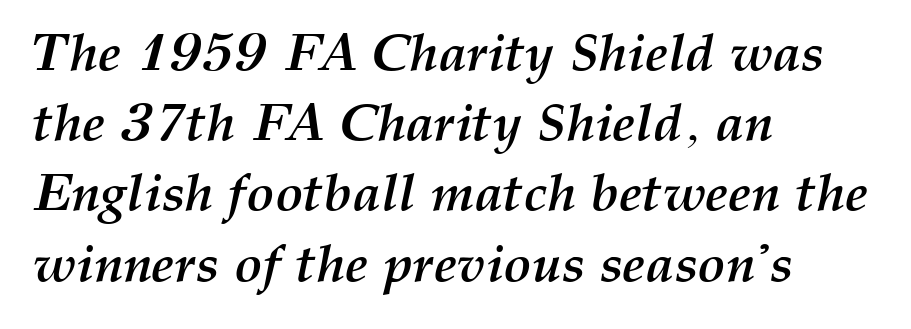
The image shows 52 px semibold type, italic (leaning right); set left-aligned, normal line spacing (1.35x), normal letter spacing, not underlined; medium stroke contrast and a medium x-height.
